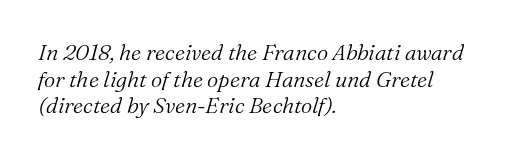
Q: Is the text bold? A: No.
Q: Is the text italic (slanted)? A: Yes, it leans right by about 16 degrees.
Q: Is the text underlined? A: No.
Q: How is the paragraph aligned? A: Left-aligned.
Q: Is the spacing between letters normal or unusually wide? A: Normal.
